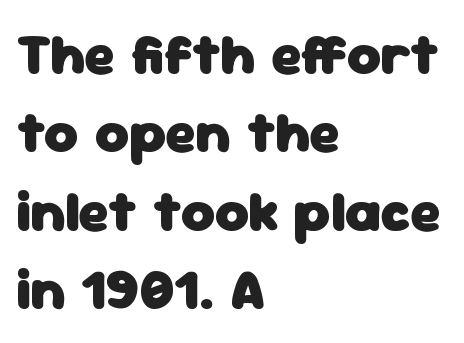
Q: Is the text bold? A: Yes.
Q: Is the text italic (slanted)? A: No, it is upright.
Q: Is the typeface a serif or a sans-serif typeface? A: Sans-serif.
Q: Is the text underlined? A: No.
Q: How is the paragraph aligned? A: Left-aligned.
Q: Is the spacing between letters normal or unusually wide? A: Normal.
Q: Is the spacing between lines tight, normal or loose? A: Normal.
Q: Width (condensed, normal, or wide)? A: Normal.
Q: Stroke contrast? A: Low.
Q: x-height? A: Medium.
Q: Monospaced? A: No.
